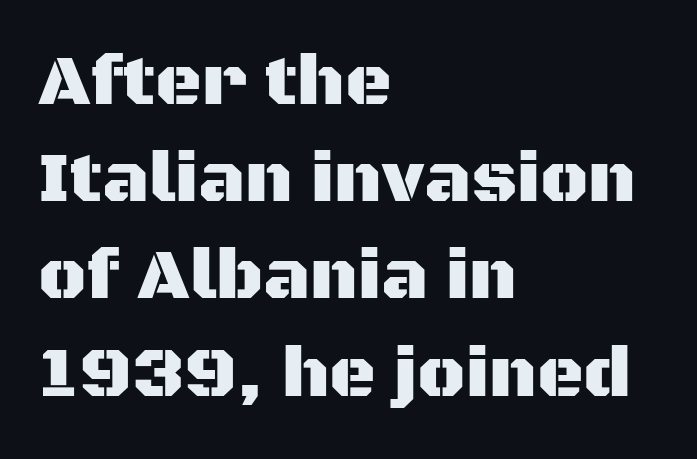
{"serif": "no", "italic": "no", "width": "normal", "stroke_contrast": "medium", "x_height": "large", "monospaced": "no", "underline": "no", "align": "left", "line_spacing": "normal", "line_spacing_ratio": 1.35, "letter_spacing": "normal", "letter_spacing_em": 0.0, "glyph_px": 72}
